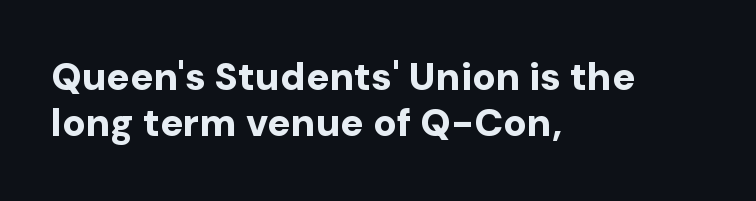
The image shows 39 px bold sans-serif type, upright; set left-aligned, line spacing 1.19x, normal letter spacing, not underlined; low stroke contrast and a medium x-height.
